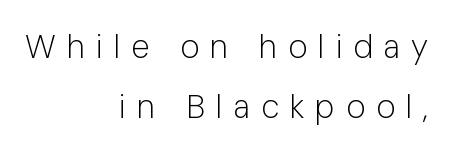
The image shows 33 px light sans-serif type, upright; set right-aligned, line spacing 1.82x, unusually wide letter spacing (+0.33 em), not underlined; low stroke contrast and a medium x-height.
